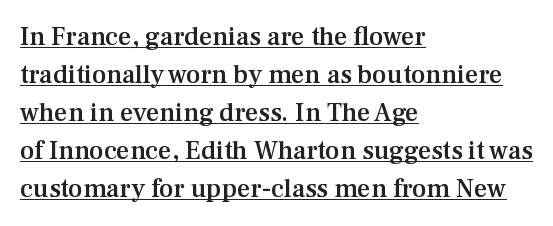
The image shows 26 px text type, upright; set left-aligned, normal line spacing (1.46x), normal letter spacing, underlined.
